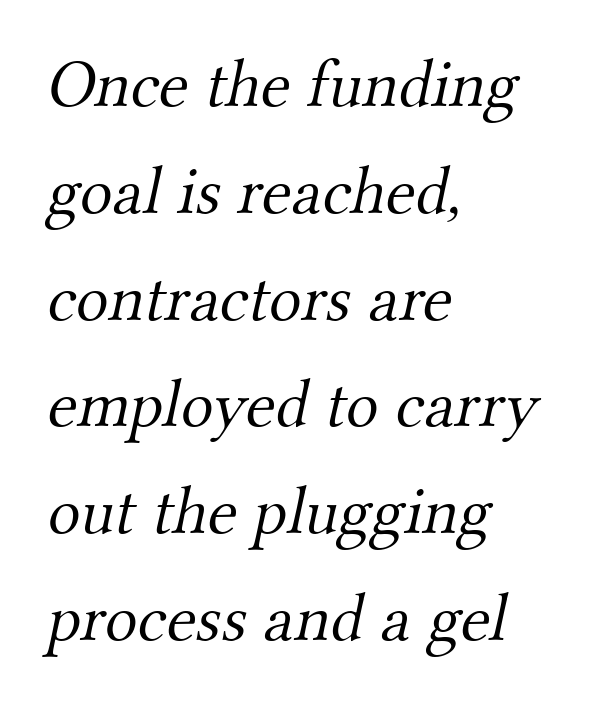
Q: Is the text bold? A: No.
Q: Is the typeface a serif or a sans-serif typeface? A: Serif.
Q: Is the text underlined? A: No.
Q: How is the paragraph aligned? A: Left-aligned.
Q: Is the spacing between letters normal or unusually wide? A: Normal.
Q: Is the spacing between lines tight, normal or loose? A: Normal.
Q: Width (condensed, normal, or wide)? A: Normal.
Q: Stroke contrast? A: Medium.
Q: x-height? A: Small.
Q: Monospaced? A: No.
